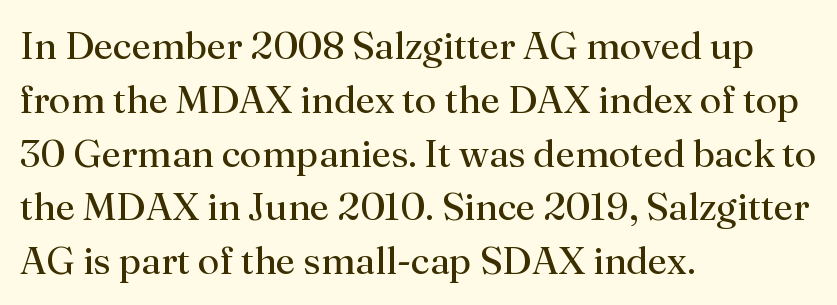
Q: Is the text bold? A: No.
Q: Is the text italic (slanted)? A: No, it is upright.
Q: Is the typeface a serif or a sans-serif typeface? A: Serif.
Q: Is the text underlined? A: No.
Q: How is the paragraph aligned? A: Left-aligned.
Q: Is the spacing between letters normal or unusually wide? A: Normal.
Q: Is the spacing between lines tight, normal or loose? A: Normal.
Q: Width (condensed, normal, or wide)? A: Normal.
Q: Stroke contrast? A: Medium.
Q: x-height? A: Small.
Q: Monospaced? A: No.
